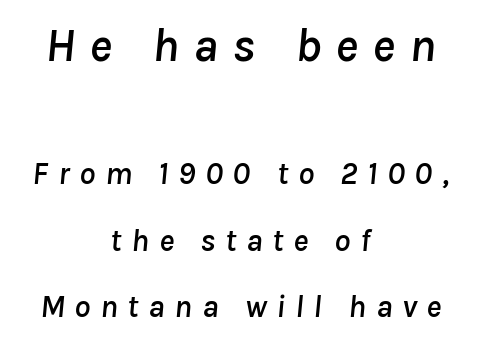
Q: Is the text italic (slanted)? A: Yes, it leans right by about 8 degrees.
Q: Is the text underlined? A: No.
Q: How is the paragraph aligned? A: Centered.
Q: Is the spacing between letters normal or unusually wide? A: Unusually wide.
Q: Is the spacing between lines tight, normal or loose? A: Loose.
Q: Which block of text is set in a larger size, the first (top) or the second (bottom)? A: The first (top) one.
Q: Width (condensed, normal, or wide)? A: Normal.
Q: Stroke contrast? A: Low.
Q: x-height? A: Medium.
Q: Monospaced? A: No.
